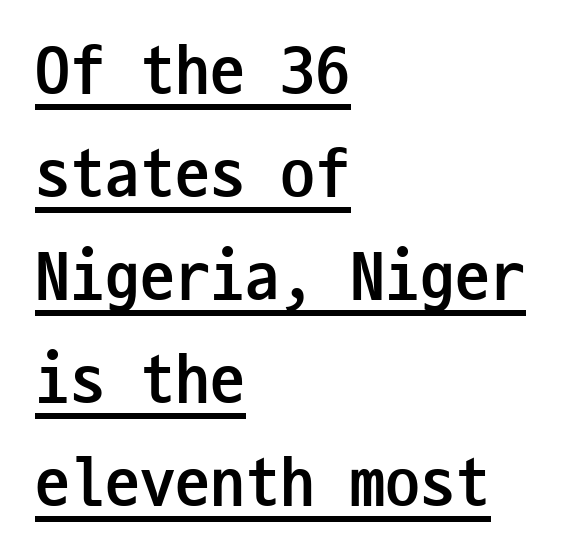
{"serif": "no", "italic": "no", "bold": "yes", "weight": "semibold", "width": "condensed", "stroke_contrast": "low", "x_height": "medium", "monospaced": "yes", "underline": "yes", "align": "left", "line_spacing": "normal", "line_spacing_ratio": 1.47, "letter_spacing": "normal", "letter_spacing_em": 0.0, "glyph_px": 70}
